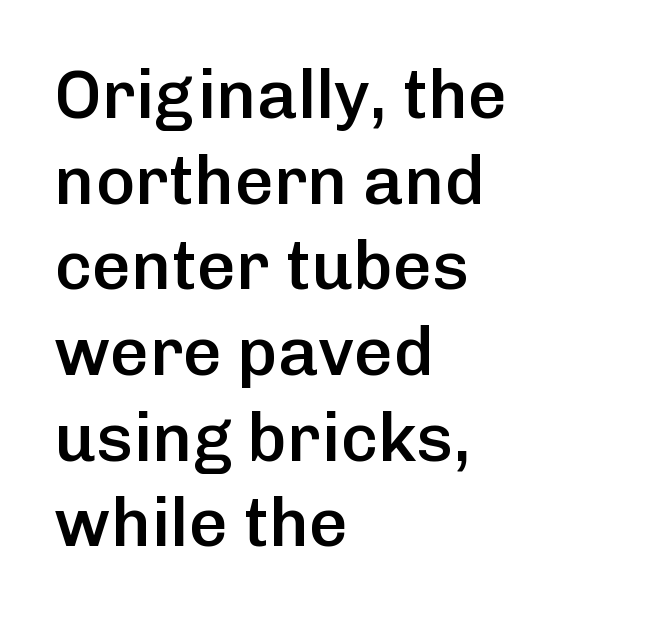
Q: Is the text bold? A: Semi-bold.
Q: Is the text italic (slanted)? A: No, it is upright.
Q: Is the typeface a serif or a sans-serif typeface? A: Sans-serif.
Q: Is the text underlined? A: No.
Q: How is the paragraph aligned? A: Left-aligned.
Q: Is the spacing between letters normal or unusually wide? A: Normal.
Q: Is the spacing between lines tight, normal or loose? A: Normal.
Q: Width (condensed, normal, or wide)? A: Normal.
Q: Stroke contrast? A: Low.
Q: x-height? A: Medium.
Q: Monospaced? A: No.
